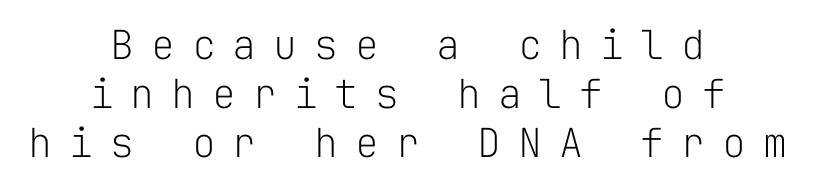
{"serif": "no", "italic": "no", "bold": "no", "weight": "light", "width": "normal", "stroke_contrast": "low", "x_height": "medium", "monospaced": "yes", "underline": "no", "align": "center", "line_spacing_ratio": 1.22, "letter_spacing": "wide", "letter_spacing_em": 0.42, "glyph_px": 40}
